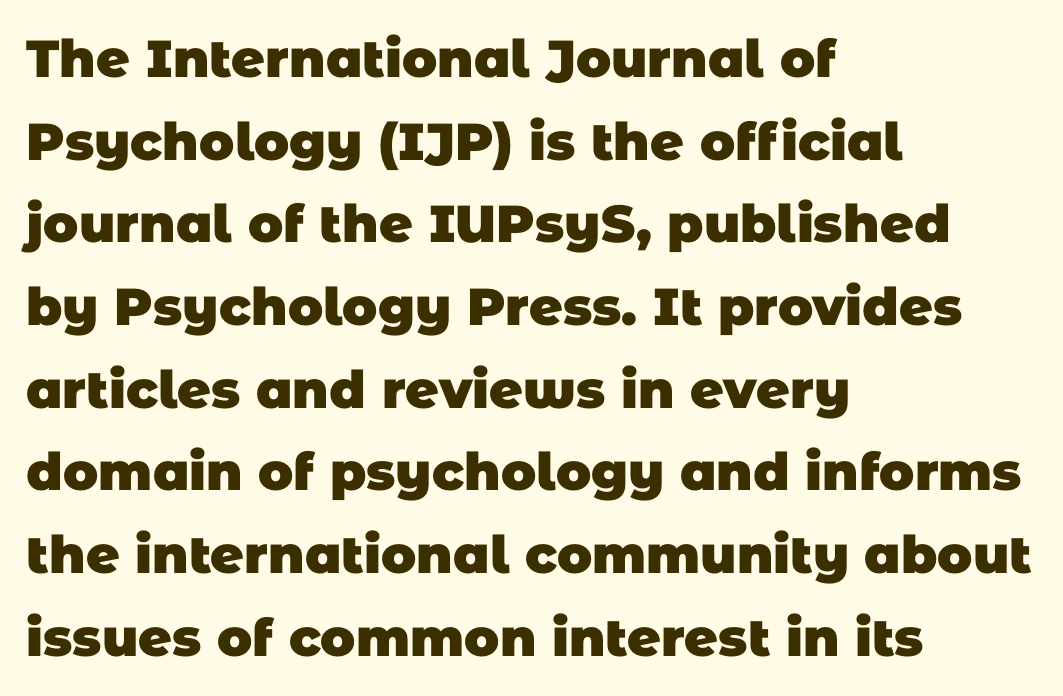
No word sits above an underline. Spacing verdict: proportional, widths tailored to each character. Compared with an ordinary text face, these strokes are far heavier — a full bold. A normal amount of white space separates one row of letters from the next. The letters carry no serifs — their stems end cleanly without finishing strokes.
